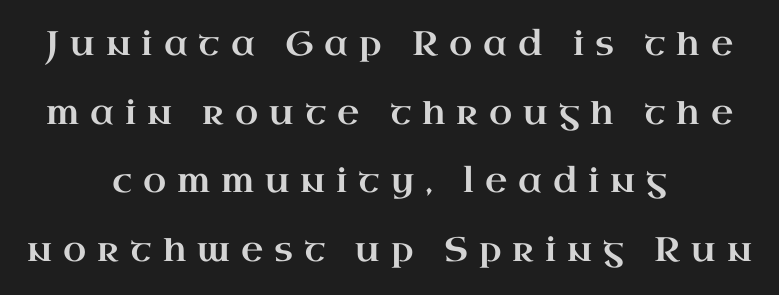
Q: Is the text italic (slanted)? A: No, it is upright.
Q: Is the typeface a serif or a sans-serif typeface? A: Serif.
Q: Is the text underlined? A: No.
Q: How is the paragraph aligned? A: Centered.
Q: Is the spacing between letters normal or unusually wide? A: Unusually wide.
Q: Is the spacing between lines tight, normal or loose? A: Loose.
Q: Width (condensed, normal, or wide)? A: Wide.
Q: Stroke contrast? A: High.
Q: x-height? A: Small.
Q: Monospaced? A: No.
